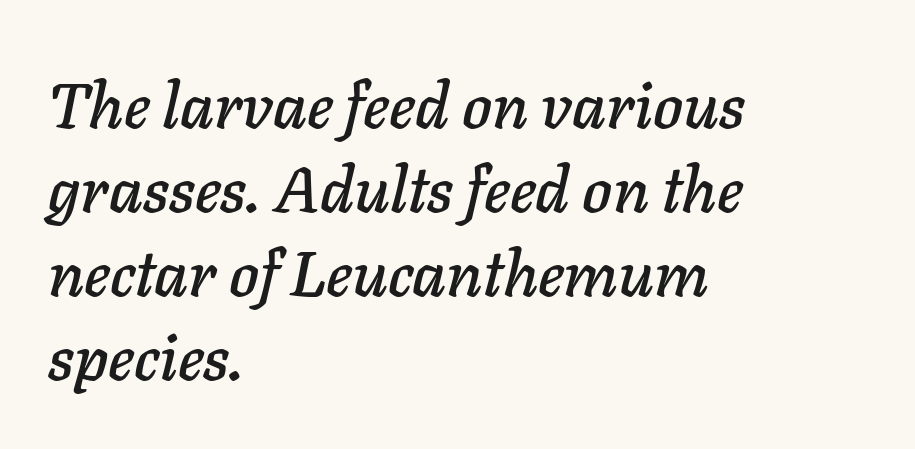
The image shows 64 px text type, italic (leaning right); set left-aligned, normal line spacing (1.31x), normal letter spacing, not underlined; low stroke contrast and a medium x-height.
